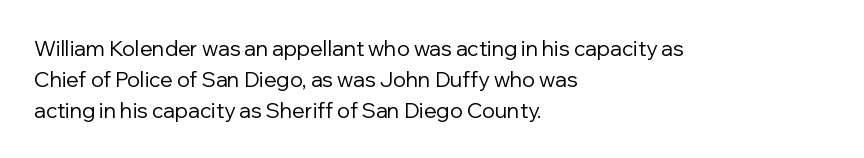
The image shows 21 px text type, upright; set left-aligned, normal line spacing (1.47x), normal letter spacing, not underlined.
